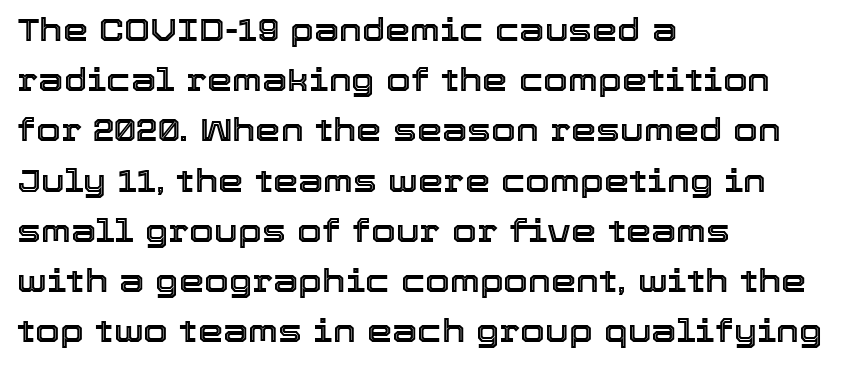
Character widths vary here, with narrow letters taking less room than wide ones. Horizontal bands of white between lines are of average thickness. The line texture is even and compact thanks to regular tracking. Each line starts at the same left margin while the right side varies. Honestly, there is no underline to notice here at all.
